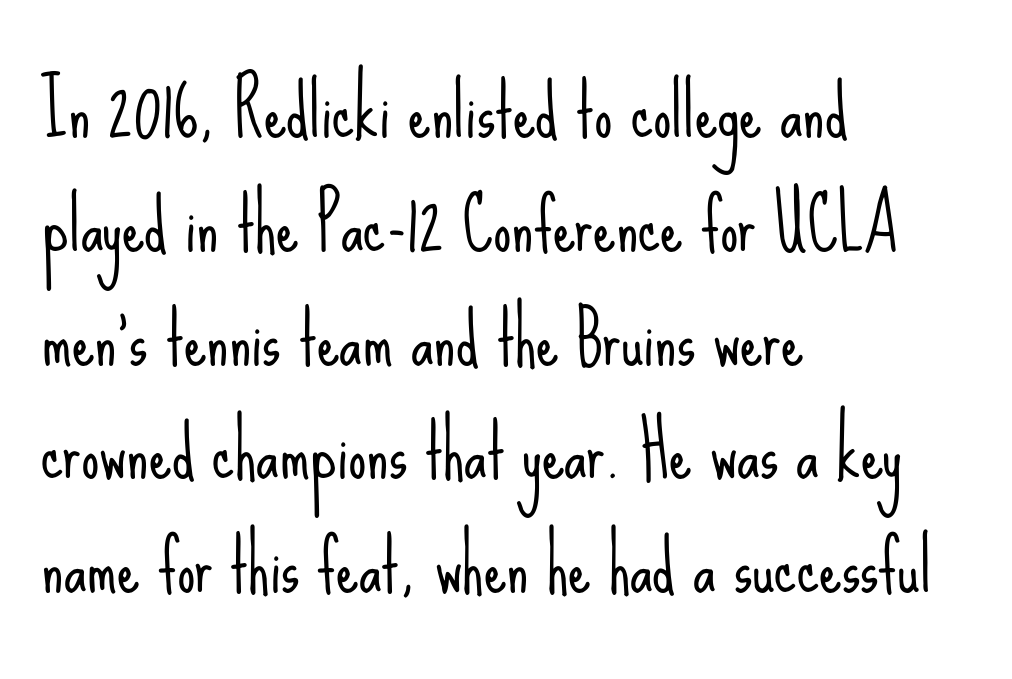
Nope, no serifs anywhere on these letters. Bare-footed words on every line. Short note: letters normally spaced. The rendering uses a moderate line-height, typical for paragraphs. One-word summary of the alignment: left.
